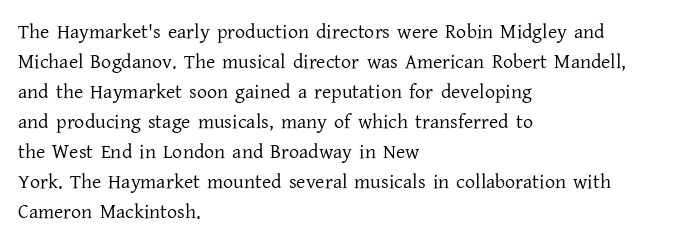
The image shows 20 px text type, upright; set left-aligned, normal line spacing (1.5x), normal letter spacing, not underlined.
